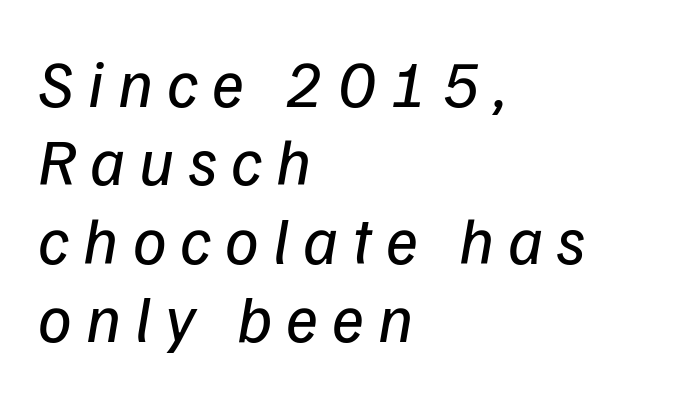
The image shows 67 px regular-weight type, italic (leaning right); set left-aligned, line spacing 1.17x, unusually wide letter spacing (+0.21 em), not underlined; low stroke contrast and a medium x-height.
